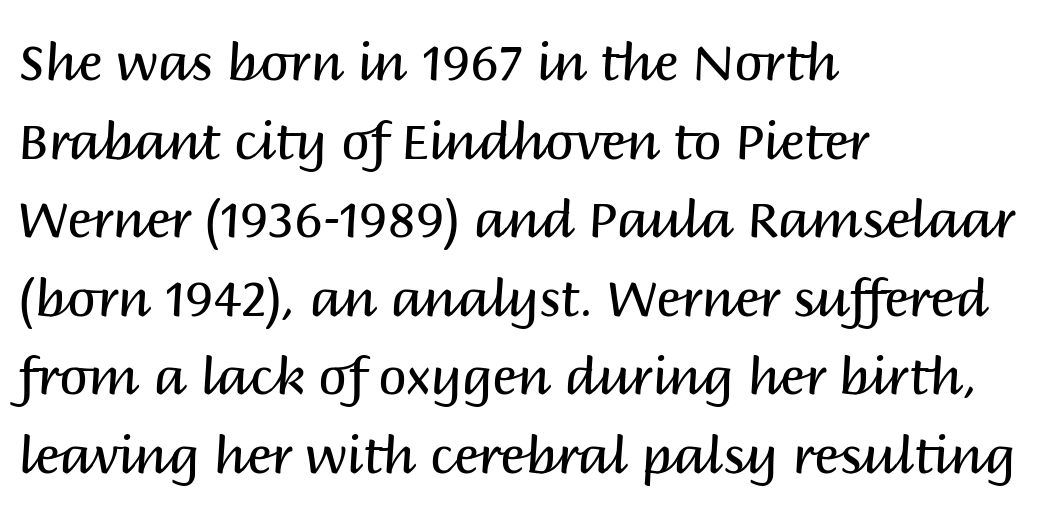
Tracking value appears to be zero — textbook default spacing. Descenders hang freely into open space. No chunkiness to these letters — they're not bold. Spacing verdict: proportional, widths tailored to each character.
